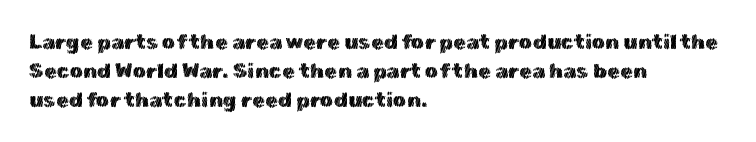
Does the leading feel generous? No, just average. Nobody touched the tracking dial on this one. This is the regular roman posture of the typeface. Visually the block forms a straight wall on the left and a jagged coastline on the right.
